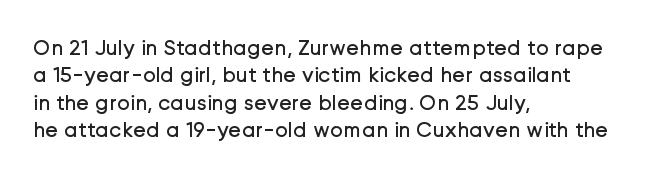
Rendered with straight, roman letterforms. Weight: not bold — regular or lighter. Words appear dense and cohesive because spacing is normal. Horizontal alignment here is leftward, the default for most running prose. A clean baseline with only descenders dipping below it.
